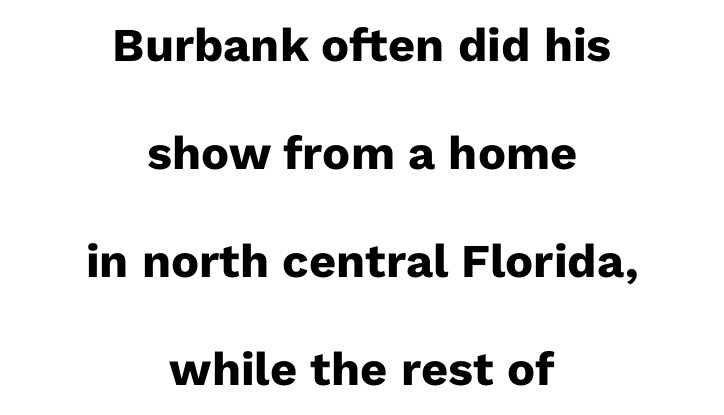
{"serif": "no", "italic": "no", "bold": "yes", "weight": "heavy", "width": "normal", "stroke_contrast": "low", "x_height": "medium", "monospaced": "no", "underline": "no", "align": "center", "line_spacing": "loose", "line_spacing_ratio": 2.3, "letter_spacing": "normal", "letter_spacing_em": 0.0, "glyph_px": 47}
